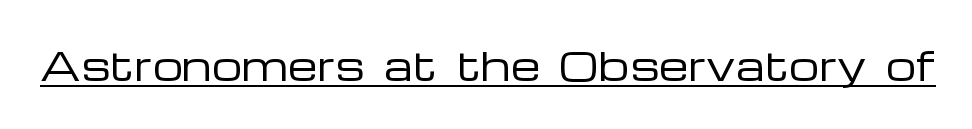
Inter-character spacing is left at the font's built-in metrics. Weight: not bold — regular or lighter. Upright lettering throughout. Are there feet on the stems? There aren't — it's a sans.
